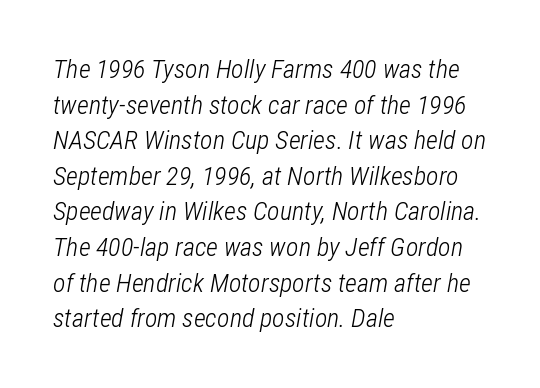
Q: Is the text bold? A: No.
Q: Is the text italic (slanted)? A: Yes, it leans right by about 12 degrees.
Q: Is the text underlined? A: No.
Q: How is the paragraph aligned? A: Left-aligned.
Q: Is the spacing between letters normal or unusually wide? A: Normal.
Q: Is the spacing between lines tight, normal or loose? A: Normal.
